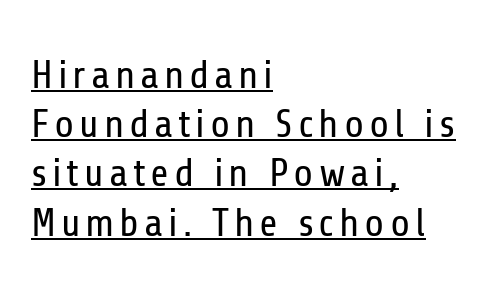
Observe the absence of serifs on each vertical stroke in this sample. These lines are set flush left with a ragged right edge. Think of a printed novel: that variable character pitch is what you see here. The typesetting does not lean heavy: it is not bold. These characters rest on top of a visible drawn line. Ascenders rise straight up at ninety degrees.
